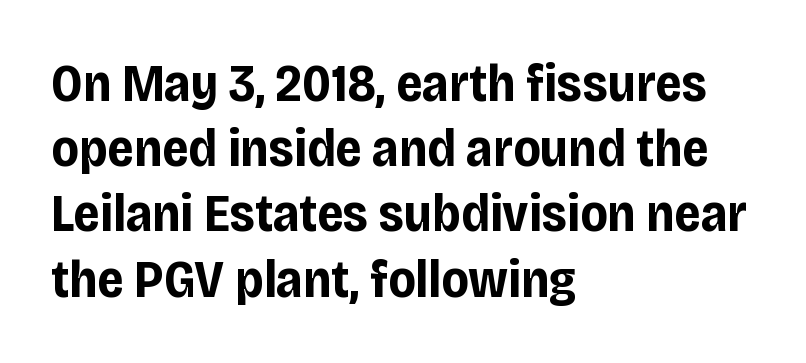
Between one letter and the next there's only the usual sliver of space. Students, this is bold: see how much ink each stroke carries. The letters stand straight up with perfectly vertical stems. Beneath every word, the page is bare.
